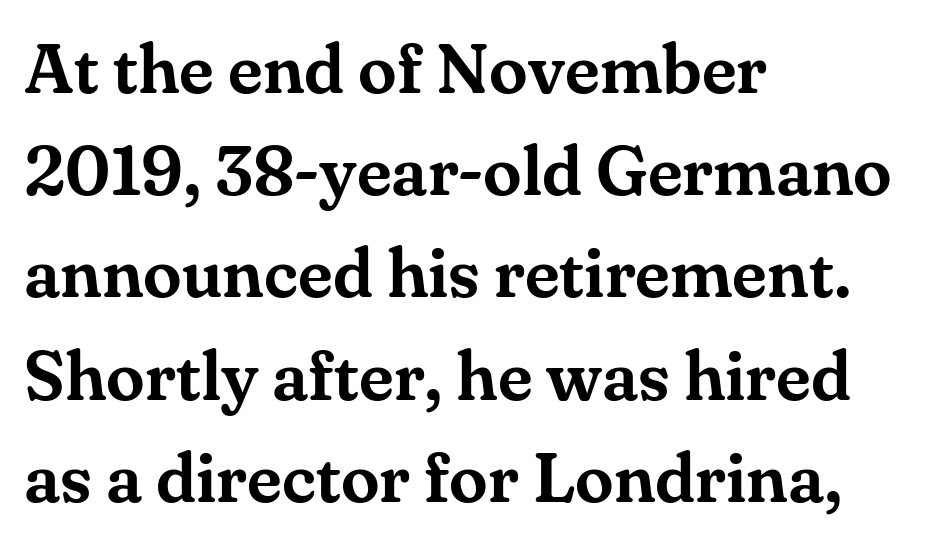
{"serif": "yes", "italic": "no", "width": "normal", "stroke_contrast": "medium", "x_height": "small", "monospaced": "no", "underline": "no", "align": "left", "line_spacing": "normal", "line_spacing_ratio": 1.46, "letter_spacing": "normal", "letter_spacing_em": 0.0, "glyph_px": 70}
